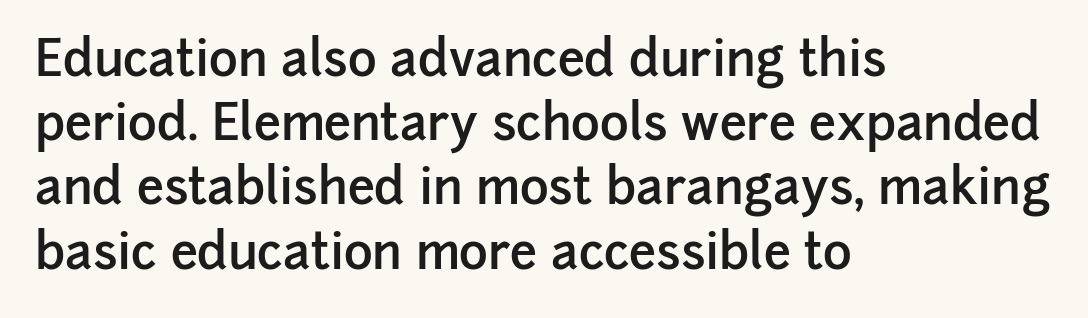
The image shows 49 px semibold sans-serif type, upright; set left-aligned, normal line spacing (1.31x), normal letter spacing, not underlined; low stroke contrast and a medium x-height.
